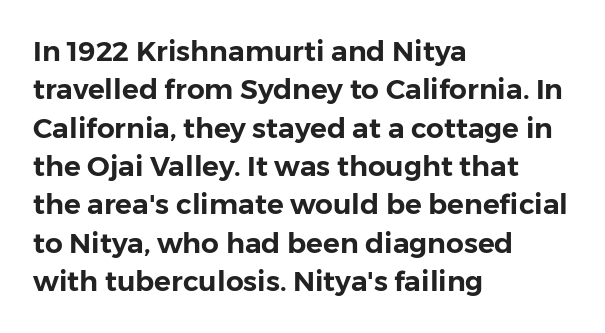
{"serif": "no", "italic": "no", "width": "normal", "stroke_contrast": "low", "x_height": "medium", "monospaced": "no", "underline": "no", "align": "left", "line_spacing": "normal", "line_spacing_ratio": 1.37, "letter_spacing": "normal", "letter_spacing_em": 0.0, "glyph_px": 28}
